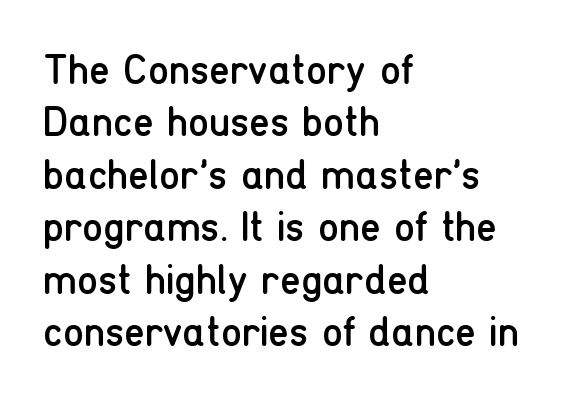
The image shows 42 px regular-weight, condensed sans-serif type, upright; set left-aligned, normal line spacing (1.25x), normal letter spacing, not underlined; low stroke contrast and a medium x-height.
